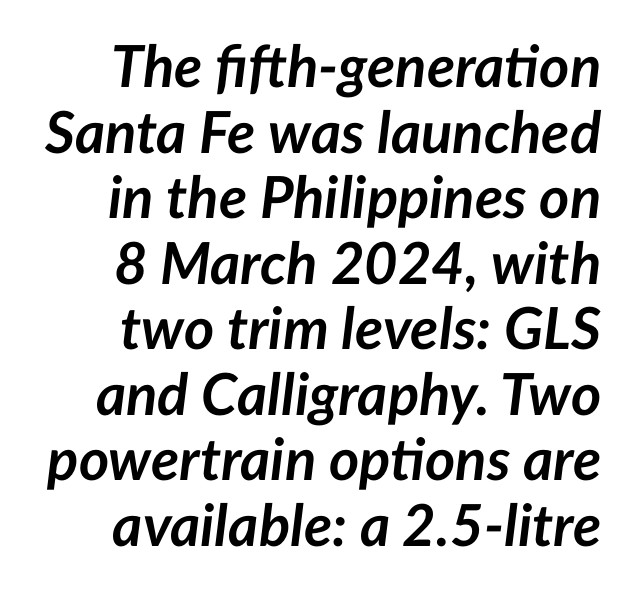
Q: Is the text bold? A: Yes.
Q: Is the text italic (slanted)? A: Yes, it leans right by about 7 degrees.
Q: Is the text underlined? A: No.
Q: Is the spacing between letters normal or unusually wide? A: Normal.
Q: Is the spacing between lines tight, normal or loose? A: Tight.
Q: Width (condensed, normal, or wide)? A: Normal.
Q: Stroke contrast? A: Low.
Q: x-height? A: Medium.
Q: Monospaced? A: No.
